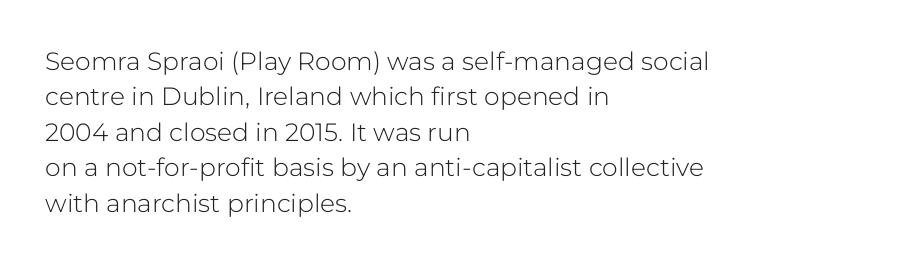
{"italic": "no", "bold": "no", "underline": "no", "align": "left", "line_spacing": "normal", "line_spacing_ratio": 1.42, "letter_spacing": "normal", "letter_spacing_em": 0.0, "glyph_px": 25}
